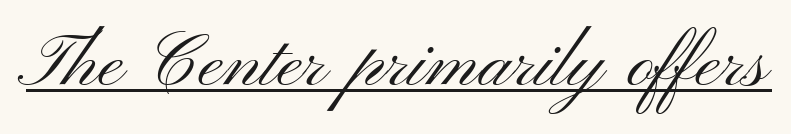
The image shows 75 px light, wide sans-serif type; set normal letter spacing, underlined; medium stroke contrast and a small x-height.
